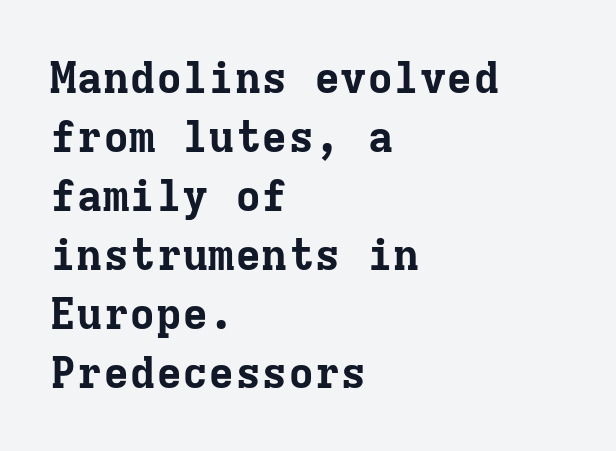
The image shows 44 px bold serif type, upright, monospaced; set left-aligned, normal line spacing (1.34x), normal letter spacing, not underlined; low stroke contrast and a medium x-height.
